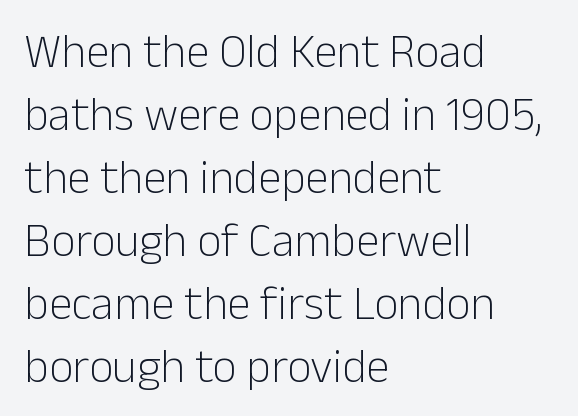
{"serif": "no", "italic": "no", "bold": "no", "weight": "light", "width": "normal", "stroke_contrast": "low", "x_height": "medium", "monospaced": "no", "underline": "no", "align": "left", "line_spacing": "normal", "line_spacing_ratio": 1.34, "letter_spacing": "normal", "letter_spacing_em": 0.0, "glyph_px": 47}
